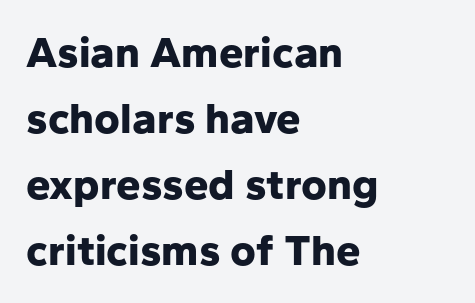
Heavy, bold letterforms. The passage shown has conventional tracking throughout. Quick note: not italic, upright. Is there much room between lines? A standard amount, neither cramped nor airy. If you drew a ruler down the left edge, every line would touch it. The rendering uses natural spacing where letterforms have individual widths.
